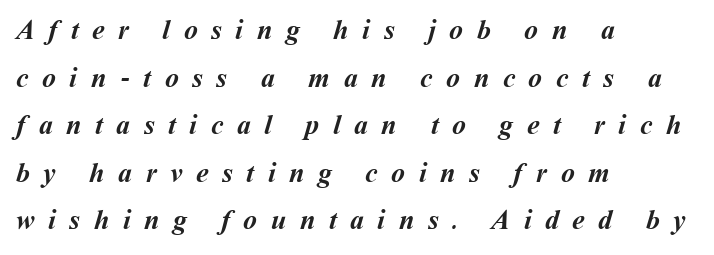
Proportional: the letters do not fall into vertical columns. Short note: letters widely spaced. The paragraph shown leans on its left margin. These lines carry a lot of weight — the face is fully bold. This block has exactly the height ordinary leading produces. The specimen omits any rule beneath the text block's lines.
